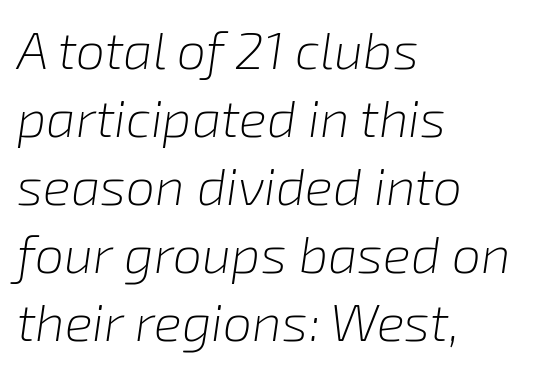
Decoration check: the copy has no underline. The weight tops out at a normal text grade. Layout note: lines flush left. The typography opts for an oblique posture over an upright one. Nothing unusual about the tracking: characters are spaced as the font intends.
